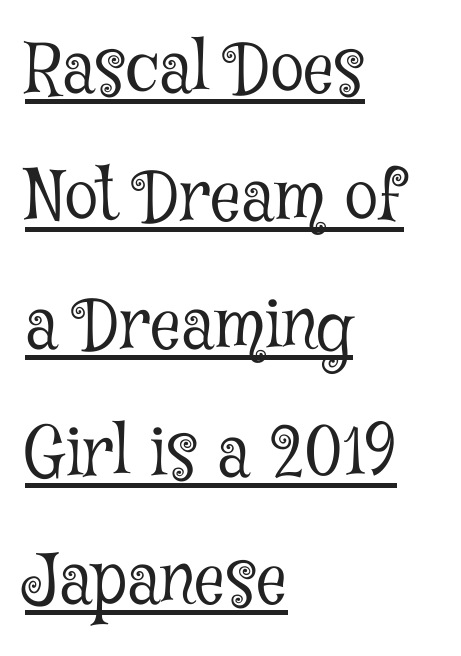
{"serif": "yes", "italic": "no", "bold": "no", "weight": "light", "width": "condensed", "stroke_contrast": "low", "x_height": "medium", "monospaced": "no", "underline": "yes", "align": "left", "line_spacing_ratio": 1.88, "letter_spacing": "normal", "letter_spacing_em": 0.0, "glyph_px": 68}
